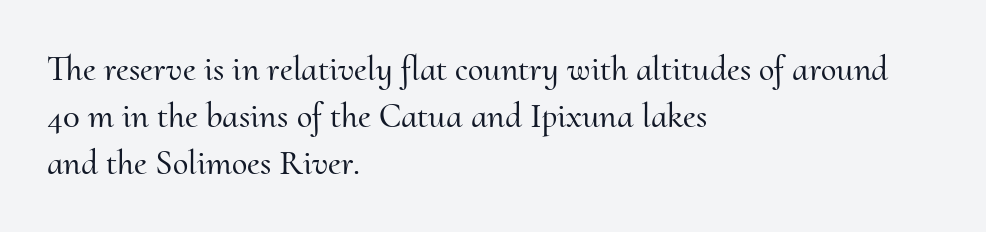
Q: Is the text italic (slanted)? A: No, it is upright.
Q: Is the typeface a serif or a sans-serif typeface? A: Serif.
Q: Is the text underlined? A: No.
Q: How is the paragraph aligned? A: Left-aligned.
Q: Is the spacing between letters normal or unusually wide? A: Normal.
Q: Is the spacing between lines tight, normal or loose? A: Normal.
Q: Width (condensed, normal, or wide)? A: Normal.
Q: Stroke contrast? A: Medium.
Q: x-height? A: Small.
Q: Monospaced? A: No.
